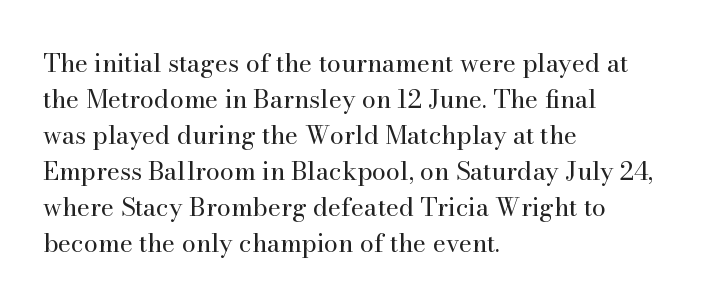
The image shows 25 px text type, upright; set left-aligned, normal line spacing (1.44x), normal letter spacing, not underlined.
